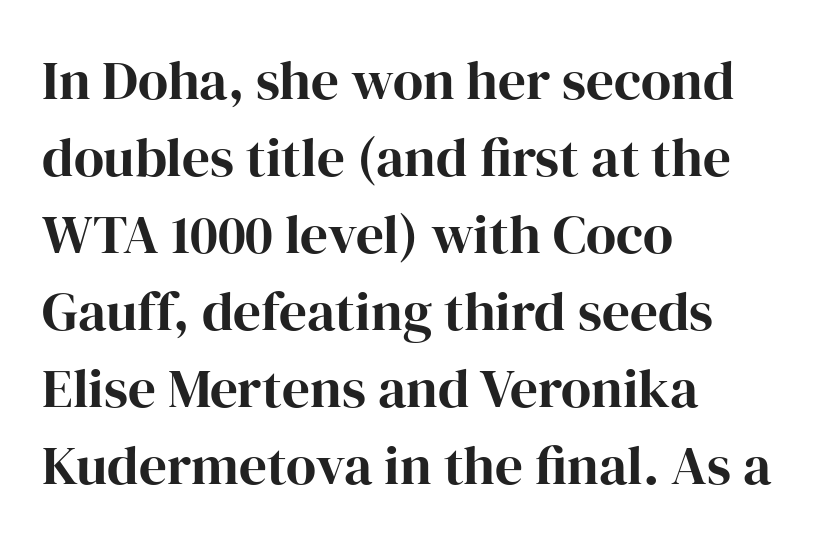
The image shows 55 px bold serif type, upright; set left-aligned, normal line spacing (1.4x), normal letter spacing, not underlined; high stroke contrast and a medium x-height.
